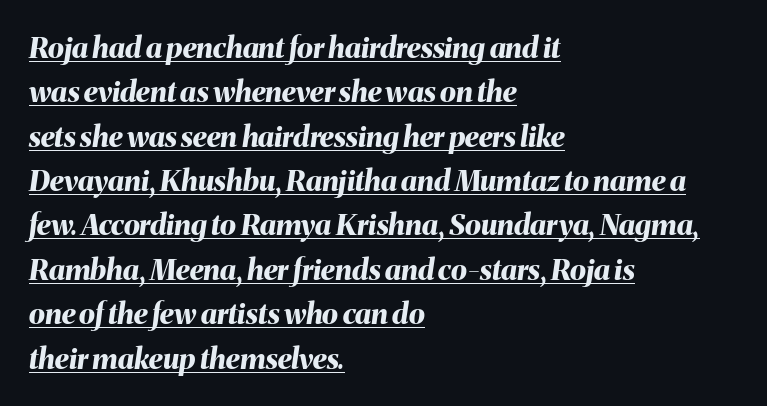
Q: Is the text bold? A: Yes.
Q: Is the text italic (slanted)? A: Yes, it leans right by about 8 degrees.
Q: Is the text underlined? A: Yes.
Q: How is the paragraph aligned? A: Left-aligned.
Q: Is the spacing between letters normal or unusually wide? A: Normal.
Q: Is the spacing between lines tight, normal or loose? A: Normal.
Q: Width (condensed, normal, or wide)? A: Normal.
Q: Stroke contrast? A: Medium.
Q: x-height? A: Medium.
Q: Monospaced? A: No.
